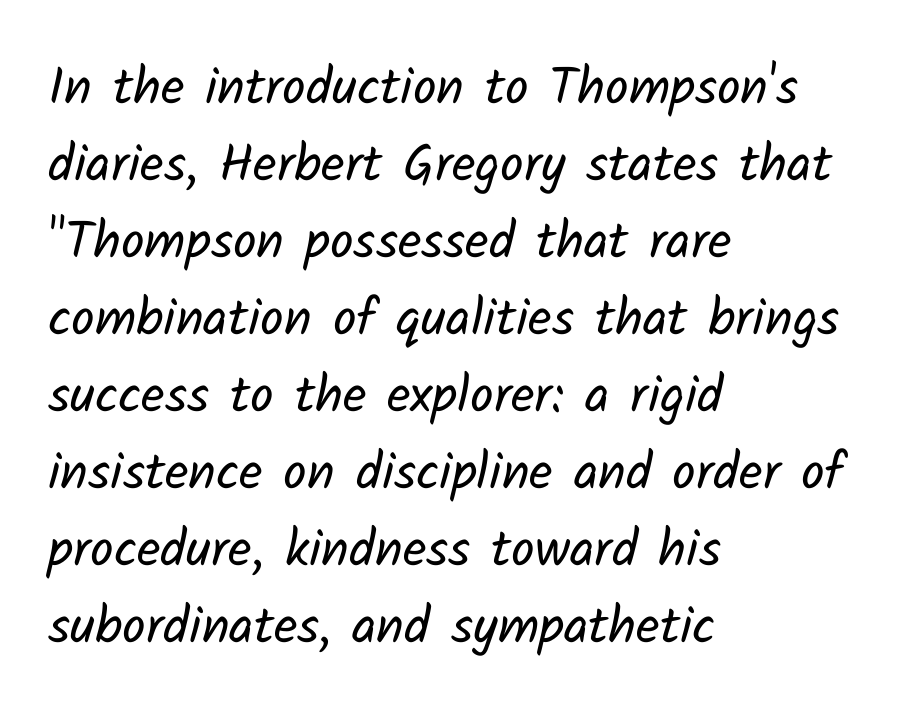
{"serif": "no", "bold": "no", "weight": "regular", "width": "normal", "stroke_contrast": "low", "x_height": "medium", "monospaced": "no", "underline": "no", "align": "left", "line_spacing": "normal", "line_spacing_ratio": 1.48, "letter_spacing": "normal", "letter_spacing_em": 0.0, "glyph_px": 52}
